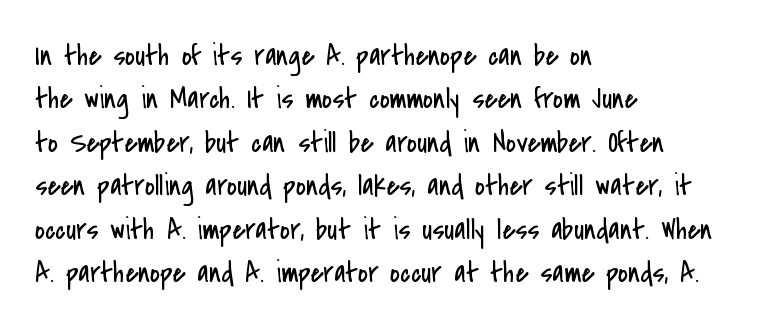
{"serif": "no", "italic": "no", "bold": "no", "weight": "regular", "width": "condensed", "stroke_contrast": "low", "x_height": "small", "monospaced": "no", "underline": "no", "align": "left", "line_spacing": "normal", "line_spacing_ratio": 1.45, "letter_spacing": "normal", "letter_spacing_em": 0.0, "glyph_px": 30}
